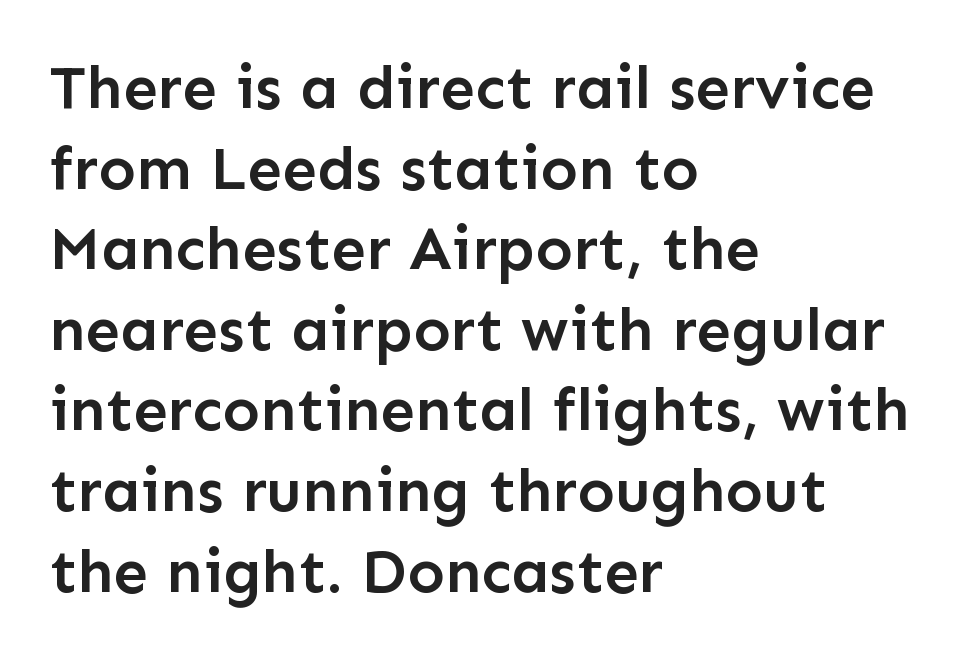
Q: Is the text bold? A: Semi-bold.
Q: Is the text italic (slanted)? A: No, it is upright.
Q: Is the typeface a serif or a sans-serif typeface? A: Sans-serif.
Q: Is the text underlined? A: No.
Q: How is the paragraph aligned? A: Left-aligned.
Q: Is the spacing between letters normal or unusually wide? A: Normal.
Q: Is the spacing between lines tight, normal or loose? A: Normal.
Q: Width (condensed, normal, or wide)? A: Normal.
Q: Stroke contrast? A: Low.
Q: x-height? A: Medium.
Q: Monospaced? A: No.
